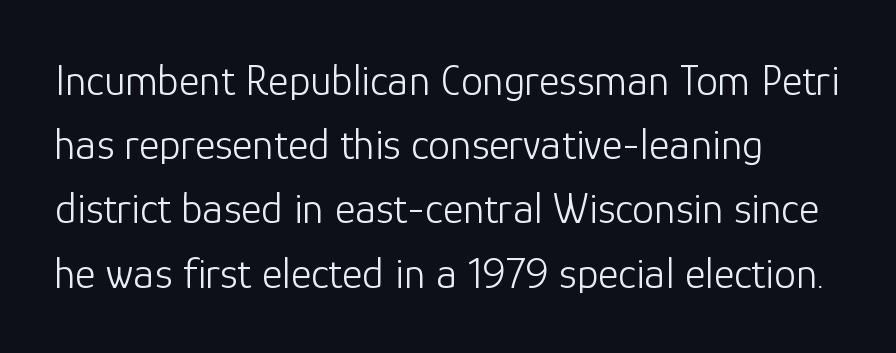
The image shows 44 px light sans-serif type, upright; set normal line spacing (1.46x), normal letter spacing, not underlined; low stroke contrast and a medium x-height.
